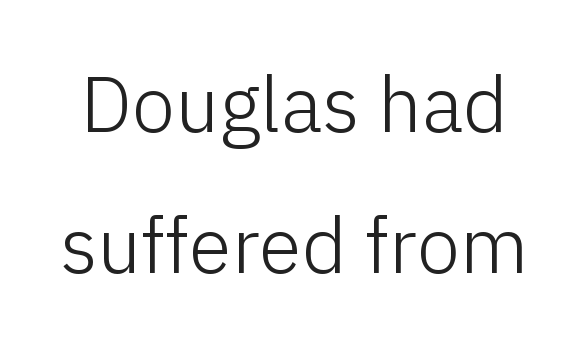
The image shows 78 px light sans-serif type, upright; set line spacing 1.81x, normal letter spacing, not underlined; low stroke contrast and a medium x-height.
